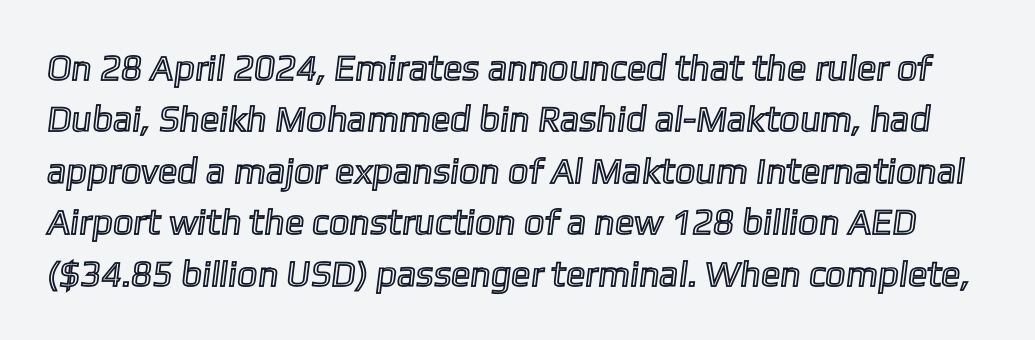
Q: Is the text underlined? A: No.
Q: Is the spacing between letters normal or unusually wide? A: Normal.
Q: Is the spacing between lines tight, normal or loose? A: Normal.
Q: Width (condensed, normal, or wide)? A: Normal.
Q: x-height? A: Medium.
Q: Monospaced? A: No.
